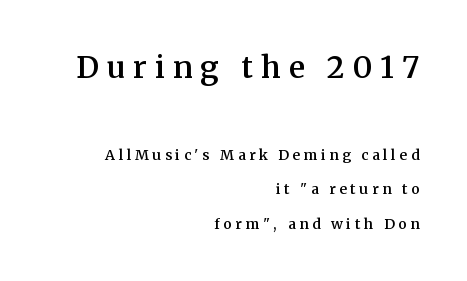
Q: Is the text bold? A: Semi-bold.
Q: Is the text italic (slanted)? A: No, it is upright.
Q: Is the typeface a serif or a sans-serif typeface? A: Serif.
Q: Is the text underlined? A: No.
Q: How is the paragraph aligned? A: Right-aligned.
Q: Is the spacing between letters normal or unusually wide? A: Unusually wide.
Q: Is the spacing between lines tight, normal or loose? A: Loose.
Q: Which block of text is set in a larger size, the first (top) or the second (bottom)? A: The first (top) one.
Q: Width (condensed, normal, or wide)? A: Normal.
Q: Stroke contrast? A: Medium.
Q: x-height? A: Medium.
Q: Monospaced? A: No.
